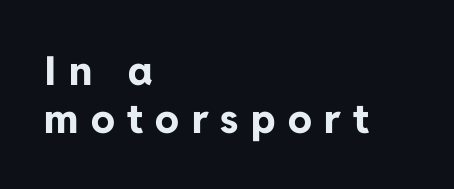
In terms of posture, this sample is upright. This rendering uses left alignment, leaving the right contour irregular. Characters follow at a spacing far wider than the type designer built in. This rendering features lettering with no underline. The letters advance in unequal steps, a hallmark of proportional type. In terms of weight, the rendering is a true, heavy bold.
